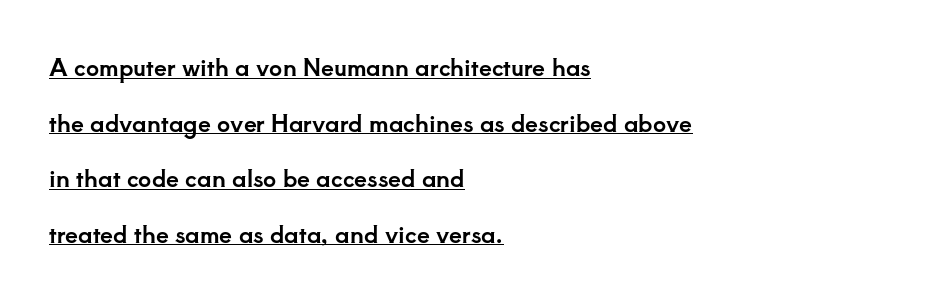
This block would shrink considerably if given ordinary leading; it's expanded now. Check the space under the baseline: a stroke is drawn there. Glyph-to-glyph distance matches everyday printed text. These lines were composed using upright roman letters. This sample is left-justified, so line endings fall wherever the words run out.
